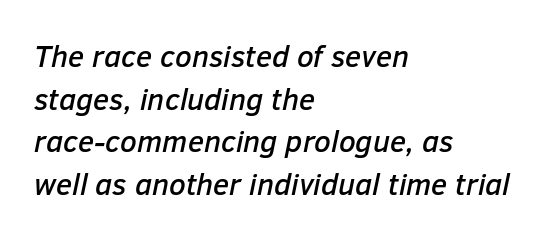
The image shows 30 px text type, italic (leaning right); set left-aligned, normal line spacing (1.42x), normal letter spacing, not underlined; low stroke contrast and a medium x-height.
